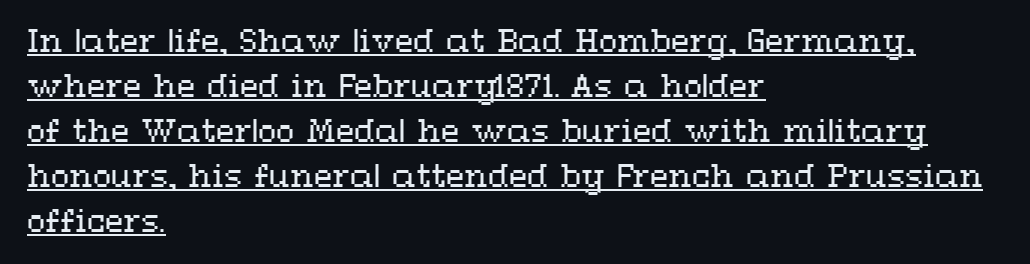
The image shows 30 px regular-weight, wide type, upright; set left-aligned, normal line spacing (1.5x), normal letter spacing, underlined; medium stroke contrast and a medium x-height.
